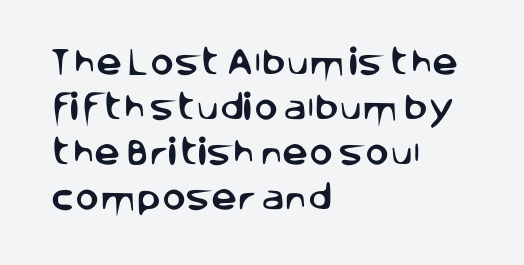
Q: Is the text italic (slanted)? A: No, it is upright.
Q: Is the typeface a serif or a sans-serif typeface? A: Sans-serif.
Q: Is the text underlined? A: No.
Q: How is the paragraph aligned? A: Left-aligned.
Q: Is the spacing between letters normal or unusually wide? A: Normal.
Q: Is the spacing between lines tight, normal or loose? A: Normal.
Q: Width (condensed, normal, or wide)? A: Normal.
Q: Stroke contrast? A: Low.
Q: x-height? A: Large.
Q: Monospaced? A: No.
